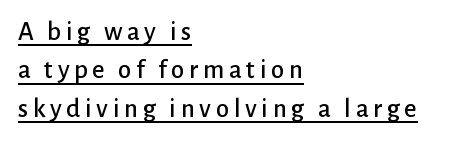
Each line of the rendering has a horizontal stroke beneath the glyphs. These lines are set flush left with a ragged right edge. Ordinary non-slanted type is in use. What's the leading like? Ordinary, nothing unusual.
